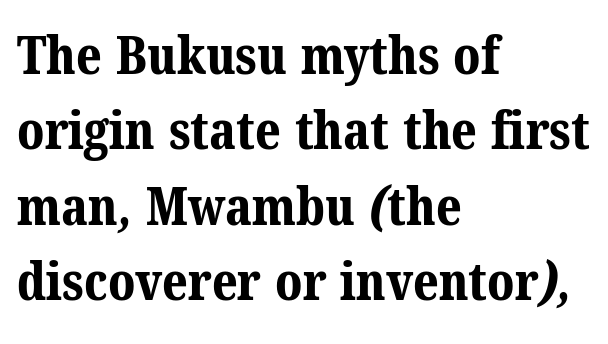
{"serif": "yes", "bold": "yes", "weight": "bold", "width": "normal", "stroke_contrast": "medium", "x_height": "medium", "monospaced": "no", "underline": "no", "align": "left", "line_spacing": "normal", "line_spacing_ratio": 1.42, "letter_spacing": "normal", "letter_spacing_em": 0.0, "glyph_px": 53}
